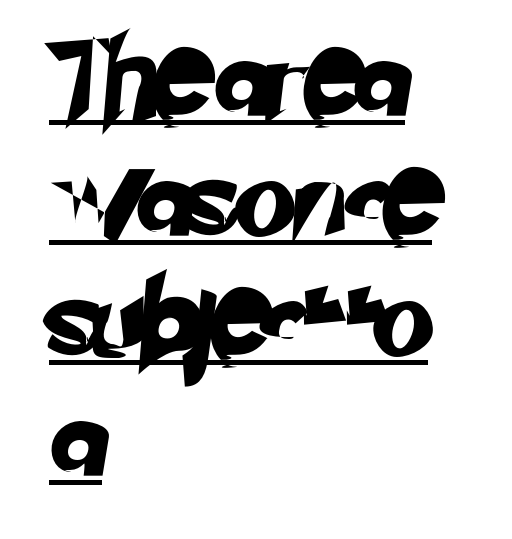
Is there much room between lines? A standard amount, neither cramped nor airy. Where is the straight margin? On the left. The tracking reads as untouched default to a designer's eye. Regarding serifs, this sample does without them. The face used here appears with an underline applied. Is this a fixed-width face? No — the glyphs have proportional, varying widths.
